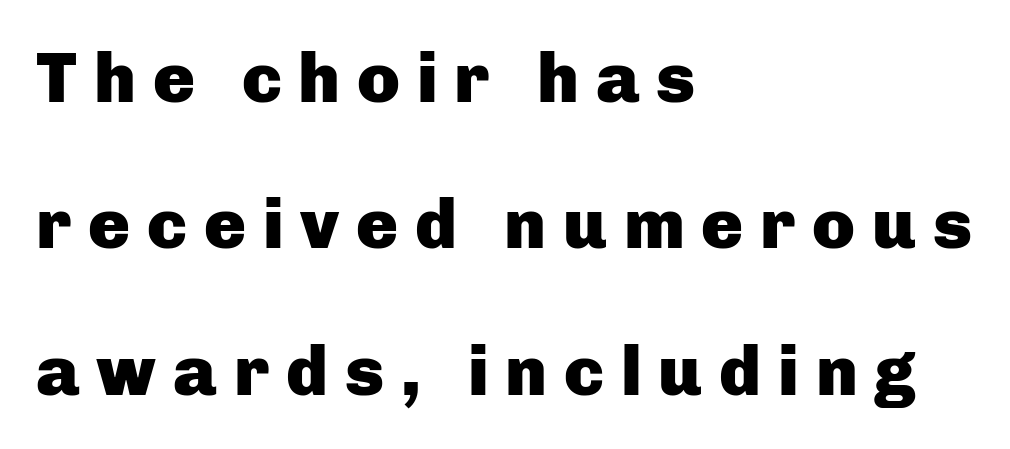
Character widths vary here, with narrow letters taking less room than wide ones. The tracking reads as deliberately expanded to a designer's eye. Heavy, bold letterforms. The axis of the letterforms is exactly vertical. The paragraph has a hard left edge and a soft right edge. A clean baseline with only descenders dipping below it.
